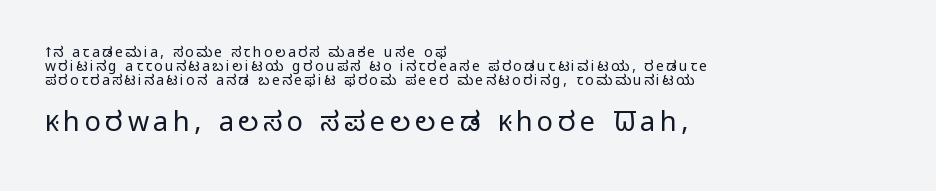
Typeset ragged right — the left edge is the straight one. The letters stand straight up with perfectly vertical stems. The strip under each line holds only bare page. Does the leading feel generous? Not at all — it's pinched. Whoever set this made the second block the dominant, larger element.
